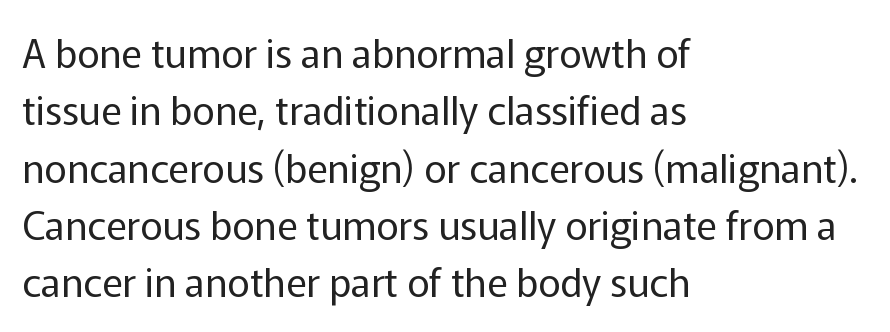
Q: Is the text bold? A: No.
Q: Is the text italic (slanted)? A: No, it is upright.
Q: Is the typeface a serif or a sans-serif typeface? A: Sans-serif.
Q: Is the text underlined? A: No.
Q: How is the paragraph aligned? A: Left-aligned.
Q: Is the spacing between letters normal or unusually wide? A: Normal.
Q: Is the spacing between lines tight, normal or loose? A: Normal.
Q: Width (condensed, normal, or wide)? A: Normal.
Q: Stroke contrast? A: Low.
Q: x-height? A: Medium.
Q: Monospaced? A: No.
